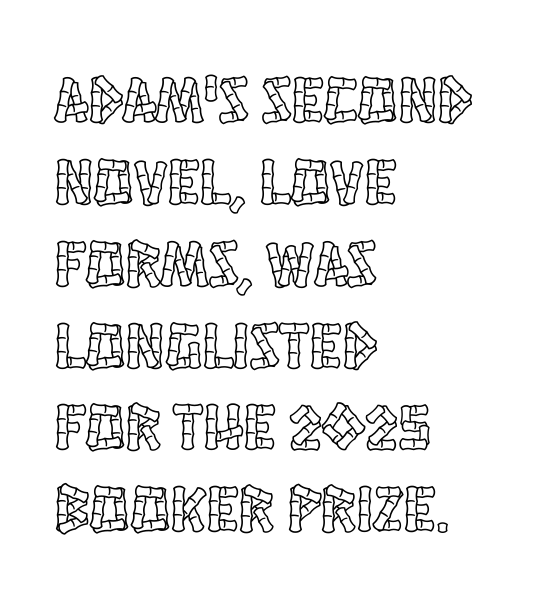
A typesetter would call this proportional, since set widths differ per character. Typeset ragged right — the left edge is the straight one. The foot of each line stays bare and open. A typesetter would call this zero additional tracking. The typography opts for an upright posture over an oblique one.
